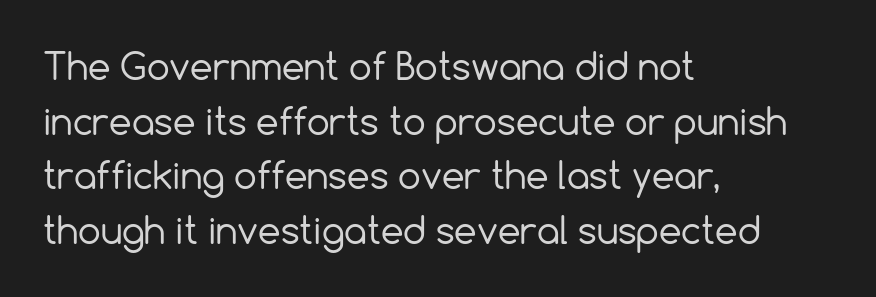
The image shows 36 px regular-weight sans-serif type, upright; set left-aligned, normal line spacing (1.52x), normal letter spacing, not underlined; a medium x-height.
